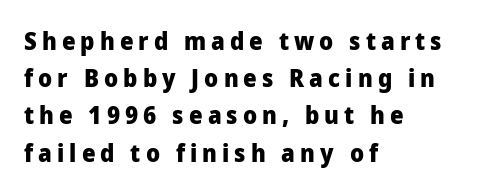
The image shows 24 px bold type, upright; set left-aligned, normal line spacing (1.55x), unusually wide letter spacing (+0.21 em), not underlined.
